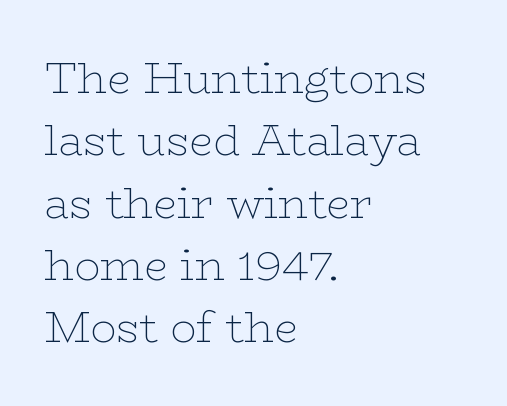
The image shows 43 px thin, wide serif type, upright; set left-aligned, normal line spacing (1.45x), normal letter spacing, not underlined; low stroke contrast and a medium x-height.
